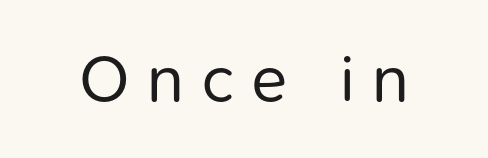
Nope, not italic — everything's standing straight. The words here are not underlined. Nothing heavy about these letters — not bold at all. The rendering uses natural spacing where letterforms have individual widths. Grotesque or geometric, the face here clearly has no serifs.
